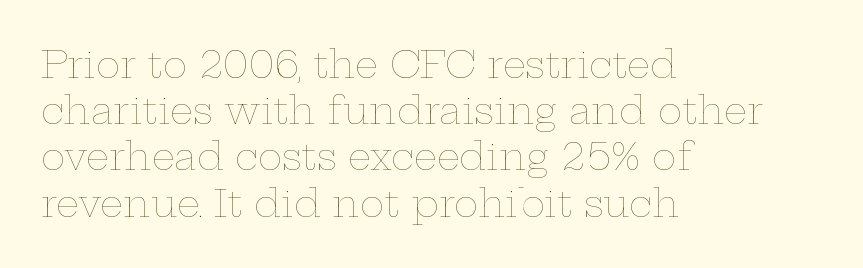
Q: Is the text bold? A: No.
Q: Is the text italic (slanted)? A: No, it is upright.
Q: Is the text underlined? A: No.
Q: How is the paragraph aligned? A: Left-aligned.
Q: Is the spacing between letters normal or unusually wide? A: Normal.
Q: Is the spacing between lines tight, normal or loose? A: Normal.
Q: Width (condensed, normal, or wide)? A: Wide.
Q: Stroke contrast? A: Low.
Q: x-height? A: Medium.
Q: Monospaced? A: No.
